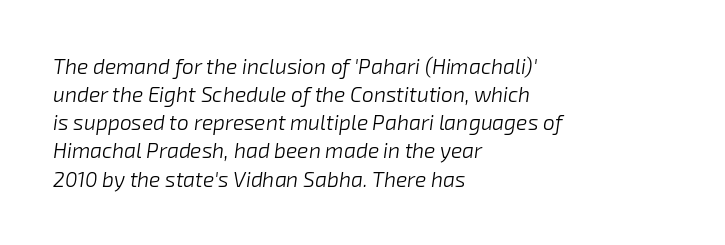
The image shows 21 px text type, italic (leaning right); set left-aligned, normal line spacing (1.34x), normal letter spacing, not underlined.
